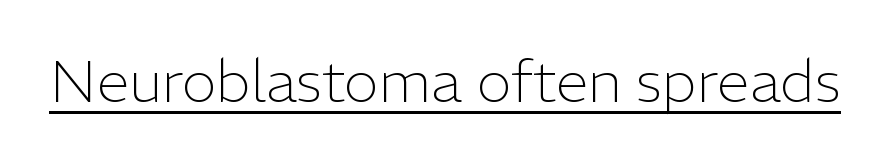
{"serif": "no", "italic": "no", "bold": "no", "weight": "light", "width": "normal", "stroke_contrast": "low", "x_height": "medium", "monospaced": "no", "underline": "yes", "letter_spacing": "normal", "letter_spacing_em": 0.0, "glyph_px": 59}
